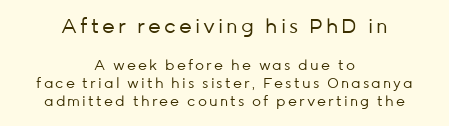
Q: Is the text bold? A: No.
Q: Is the text italic (slanted)? A: No, it is upright.
Q: Is the text underlined? A: No.
Q: How is the paragraph aligned? A: Centered.
Q: Is the spacing between lines tight, normal or loose? A: Normal.
Q: Which block of text is set in a larger size, the first (top) or the second (bottom)? A: The first (top) one.
